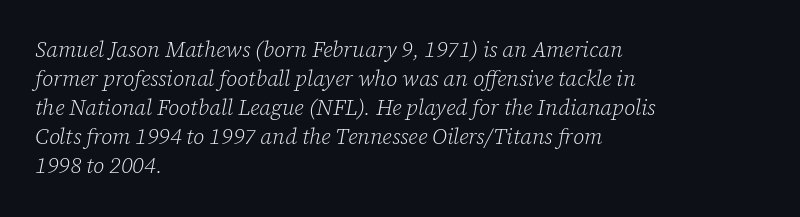
Quick note: underline off. What's the leading like? Ordinary, nothing unusual. Teacher's note: observe the even left margin — that is flush-left alignment. A typesetter would call this zero additional tracking. The font's italic variant was chosen for this text. Letters have the restrained weight of plain body copy at most.
